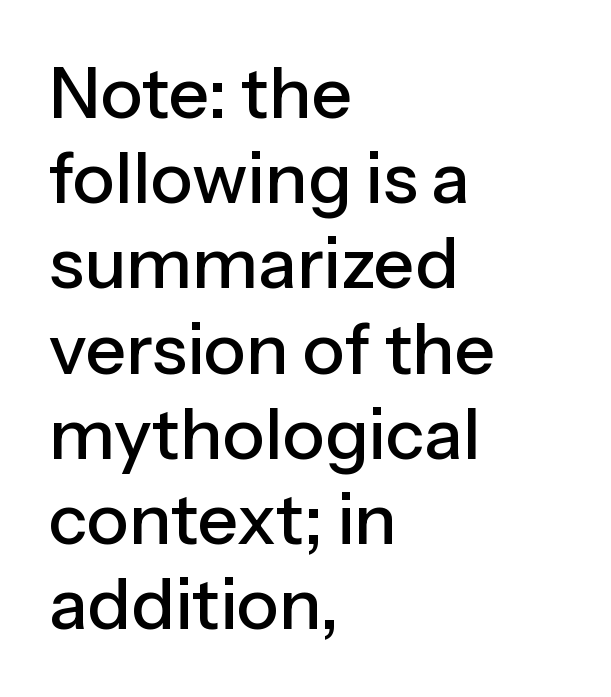
No italicization has been applied; the sample stays upright. Students, note that the glyphs here touch the page at normal intervals. The specimen omits any rule beneath the text block's lines. The rag falls on the right side of this text block. The glyphs in this specimen are sans serif.
